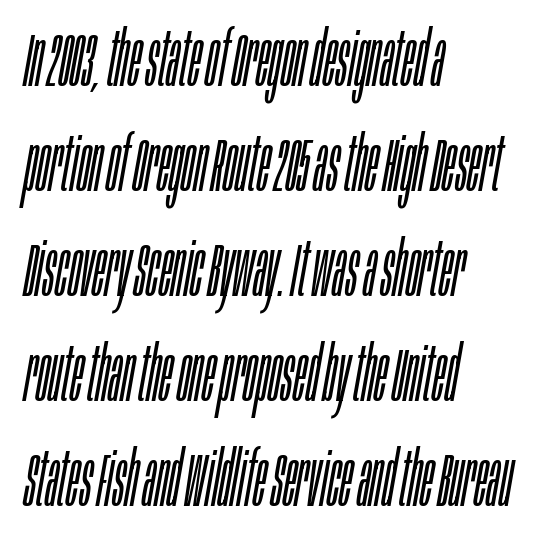
{"italic": "yes", "lean": "right", "slant_degrees": 10, "bold": "no", "weight": "light", "width": "condensed", "stroke_contrast": "low", "x_height": "large", "monospaced": "no", "underline": "no", "align": "left", "line_spacing": "normal", "line_spacing_ratio": 1.38, "letter_spacing": "normal", "letter_spacing_em": 0.0, "glyph_px": 76}
